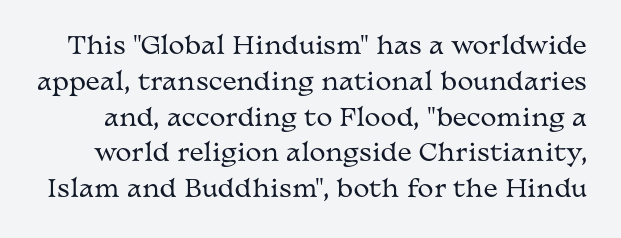
{"italic": "no", "bold": "no", "underline": "no", "line_spacing": "normal", "line_spacing_ratio": 1.49, "letter_spacing": "normal", "letter_spacing_em": 0.0, "glyph_px": 24}
